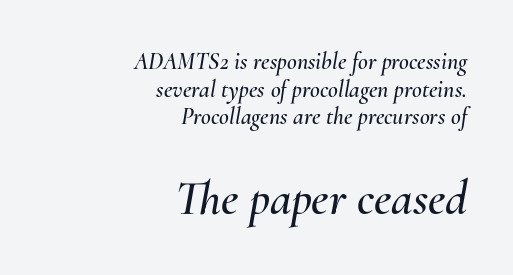
{"italic": "yes", "lean": "right", "slant_degrees": 10, "width": "normal", "stroke_contrast": "medium", "x_height": "small", "monospaced": "no", "underline": "no", "align": "right", "line_spacing": "tight", "line_spacing_ratio": 1.15, "letter_spacing": "normal", "letter_spacing_em": 0.0, "larger_block": "second", "size_ratio": 2.04, "glyph_px": 49}
